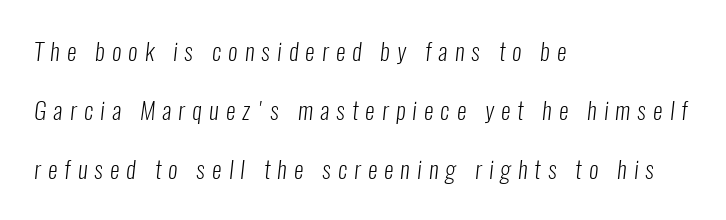
The image shows 24 px text type; set left-aligned, loose line spacing (2.45x), unusually wide letter spacing (+0.3 em), not underlined.
